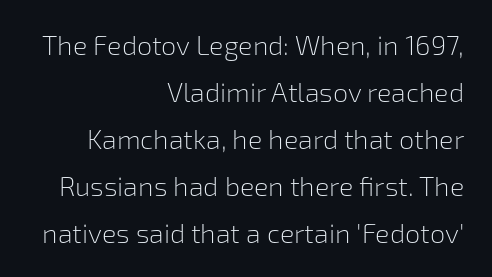
{"italic": "no", "bold": "no", "underline": "no", "align": "right", "line_spacing_ratio": 1.74, "letter_spacing": "normal", "letter_spacing_em": 0.0, "glyph_px": 27}
